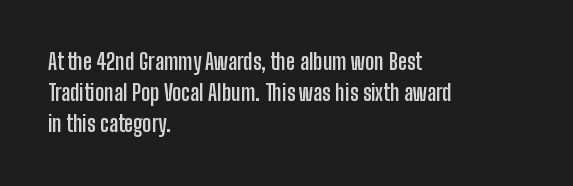
{"italic": "no", "bold": "yes", "underline": "no", "align": "left", "line_spacing": "normal", "line_spacing_ratio": 1.41, "letter_spacing": "normal", "letter_spacing_em": 0.0, "glyph_px": 22}
